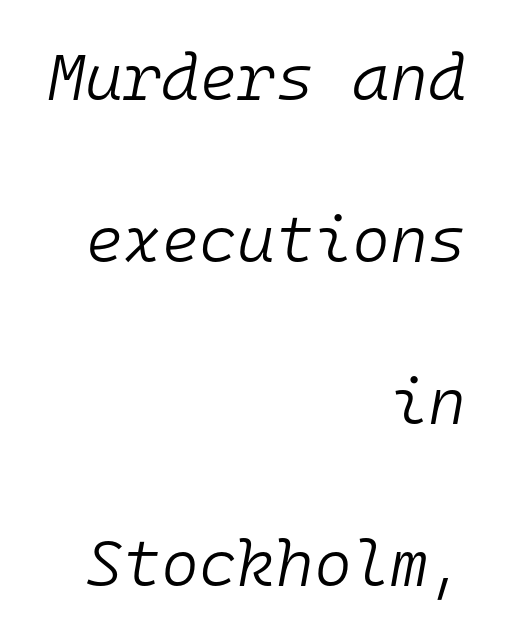
The image shows 65 px light type, italic (leaning right), monospaced; set right-aligned, loose line spacing (2.49x), normal letter spacing, not underlined; low stroke contrast and a medium x-height.
